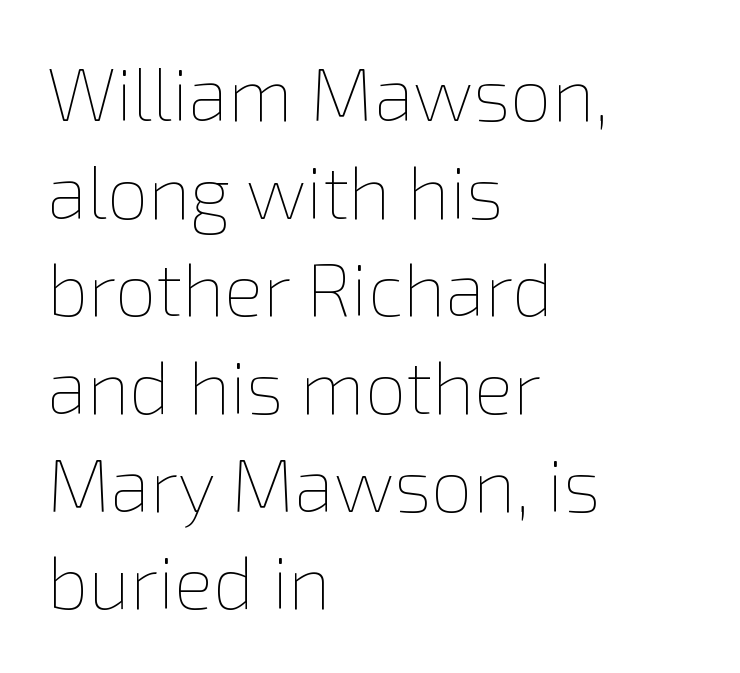
Q: Is the text bold? A: No.
Q: Is the text italic (slanted)? A: No, it is upright.
Q: Is the text underlined? A: No.
Q: How is the paragraph aligned? A: Left-aligned.
Q: Is the spacing between letters normal or unusually wide? A: Normal.
Q: Is the spacing between lines tight, normal or loose? A: Normal.
Q: Width (condensed, normal, or wide)? A: Normal.
Q: x-height? A: Medium.
Q: Monospaced? A: No.
